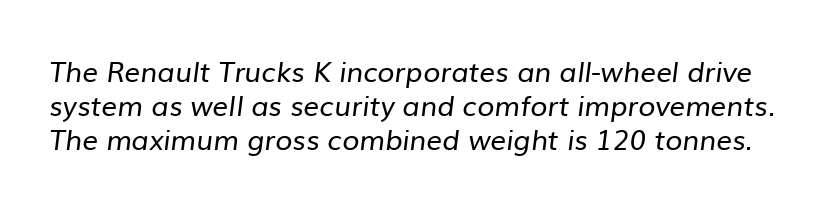
Compared with typical body copy, the letter spacing here is the same. Letters rest on an invisible, unmarked baseline. The letters carry no serifs — their stems end cleanly without finishing strokes. Weight class: somewhere from thin through regular.
